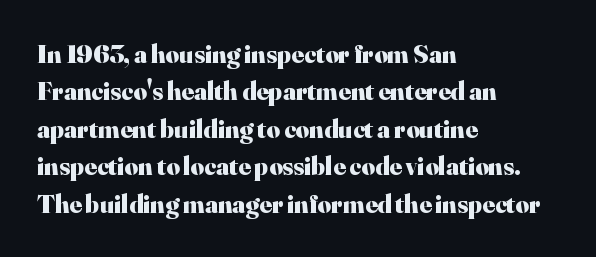
When letters stand straight like this, we call the style roman or upright. A clean baseline with only descenders dipping below it. Horizontally, the lines are justified to the leading edge only. Is there much room between lines? A standard amount, neither cramped nor airy.
